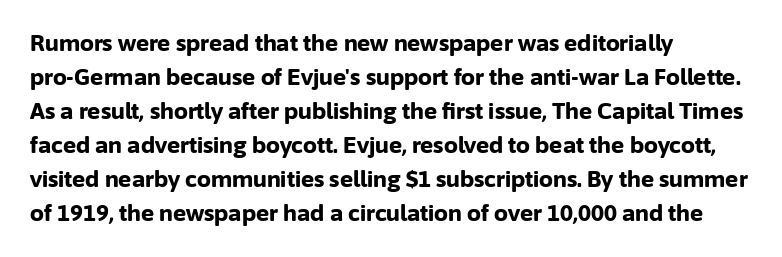
Q: Is the text bold? A: Yes.
Q: Is the text italic (slanted)? A: No, it is upright.
Q: Is the text underlined? A: No.
Q: How is the paragraph aligned? A: Left-aligned.
Q: Is the spacing between letters normal or unusually wide? A: Normal.
Q: Is the spacing between lines tight, normal or loose? A: Normal.
